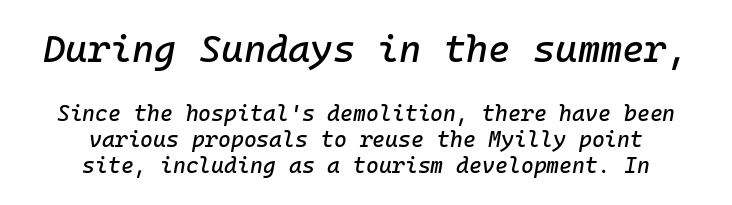
Q: Is the text italic (slanted)? A: Yes, it leans right by about 10 degrees.
Q: Is the text underlined? A: No.
Q: How is the paragraph aligned? A: Centered.
Q: Is the spacing between letters normal or unusually wide? A: Normal.
Q: Which block of text is set in a larger size, the first (top) or the second (bottom)? A: The first (top) one.
Q: Width (condensed, normal, or wide)? A: Normal.
Q: Stroke contrast? A: Low.
Q: x-height? A: Medium.
Q: Monospaced? A: Yes.
